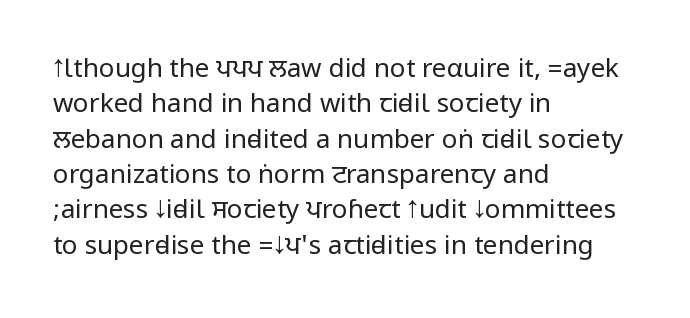
Q: Is the text bold? A: No.
Q: Is the text italic (slanted)? A: No, it is upright.
Q: Is the text underlined? A: No.
Q: How is the paragraph aligned? A: Left-aligned.
Q: Is the spacing between letters normal or unusually wide? A: Normal.
Q: Is the spacing between lines tight, normal or loose? A: Normal.
